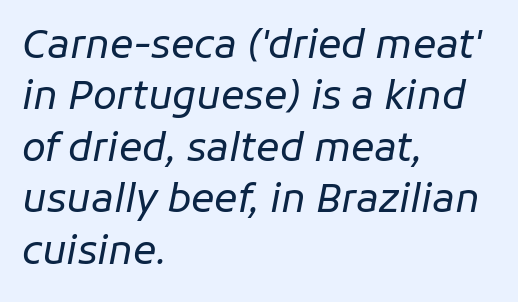
{"italic": "yes", "lean": "right", "slant_degrees": 11, "bold": "no", "weight": "regular", "width": "normal", "stroke_contrast": "low", "x_height": "medium", "monospaced": "no", "underline": "no", "align": "left", "line_spacing": "normal", "line_spacing_ratio": 1.32, "letter_spacing": "normal", "letter_spacing_em": 0.0, "glyph_px": 39}
